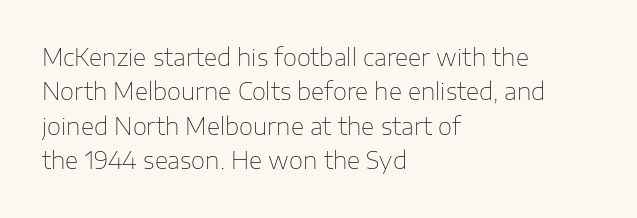
Observe the ordinary spacing: letters are neighbours, not strangers. Only glyphs here, with clear space below each row. Honestly, the row spacing looks completely unremarkable. No letter is thick-stroked: the sample isn't bold.
